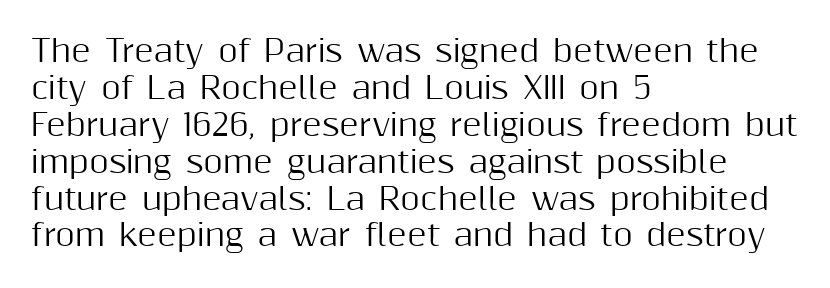
Q: Is the text italic (slanted)? A: No, it is upright.
Q: Is the typeface a serif or a sans-serif typeface? A: Sans-serif.
Q: Is the text underlined? A: No.
Q: How is the paragraph aligned? A: Left-aligned.
Q: Is the spacing between letters normal or unusually wide? A: Normal.
Q: Width (condensed, normal, or wide)? A: Normal.
Q: Stroke contrast? A: Medium.
Q: x-height? A: Medium.
Q: Monospaced? A: No.
